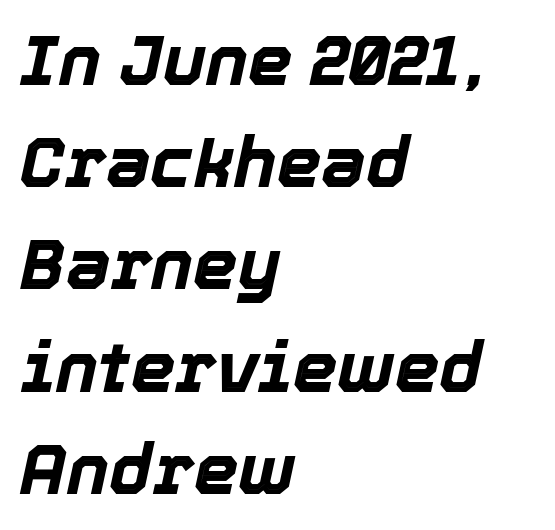
{"italic": "yes", "lean": "right", "slant_degrees": 12, "bold": "yes", "weight": "bold", "width": "normal", "x_height": "medium", "monospaced": "no", "underline": "no", "align": "left", "line_spacing": "normal", "line_spacing_ratio": 1.44, "letter_spacing": "normal", "letter_spacing_em": 0.0, "glyph_px": 71}
